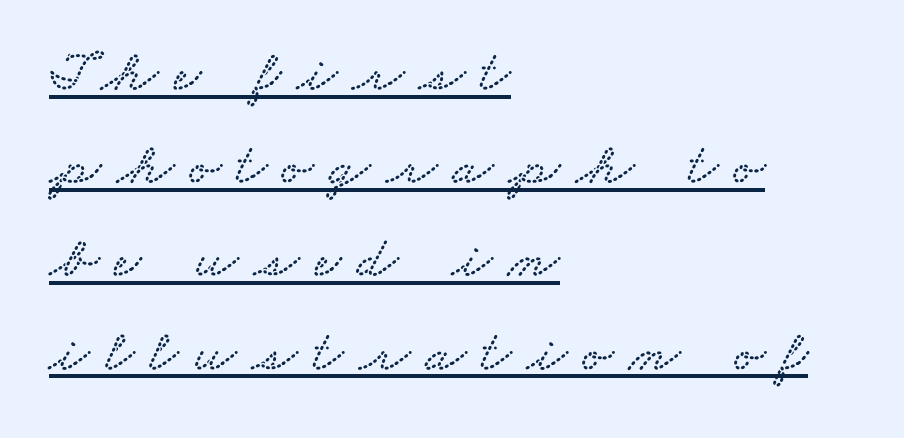
Someone cranked the tracking dial way up on this one. Emphasis is given by a line drawn under the lettering. The paragraph has a hard left edge and a soft right edge. The face used here is proportionally spaced, like ordinary book or web type.
